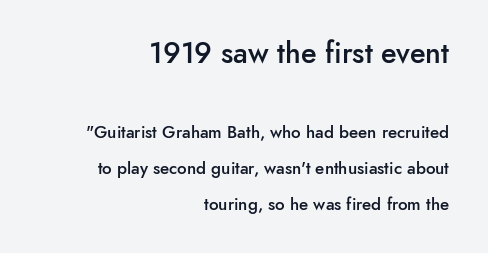
Do the characters align in a grid? No, the font is proportional. Size hierarchy here favors the leading block over the trailing one. Leading: increased. Weight: semibold (demi). This rendering features lettering with no underline. Nothing unusual about the tracking: characters are spaced as the font intends.
